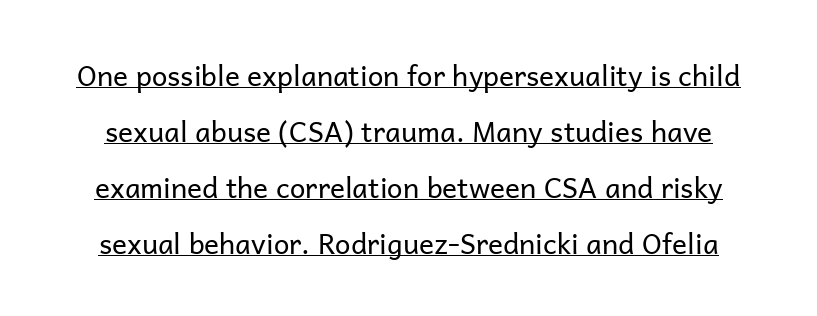
{"serif": "no", "italic": "no", "bold": "no", "weight": "regular", "width": "normal", "stroke_contrast": "low", "x_height": "medium", "monospaced": "no", "underline": "yes", "line_spacing": "loose", "line_spacing_ratio": 2.0, "letter_spacing": "normal", "letter_spacing_em": 0.0, "glyph_px": 28}
